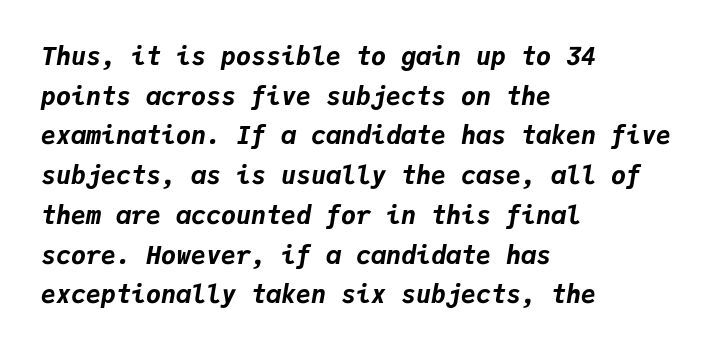
Spacing between characters is what you'd get straight out of the box. Notice how descenders clear the ascenders below comfortably — that's standard leading. Plain, unruled lines of type. The compositor pushed each line to the left boundary. Italic: yes, the glyphs are oblique.
